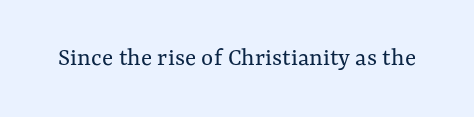
Q: Is the text bold? A: No.
Q: Is the text italic (slanted)? A: No, it is upright.
Q: Is the text underlined? A: No.
Q: Is the spacing between letters normal or unusually wide? A: Normal.
